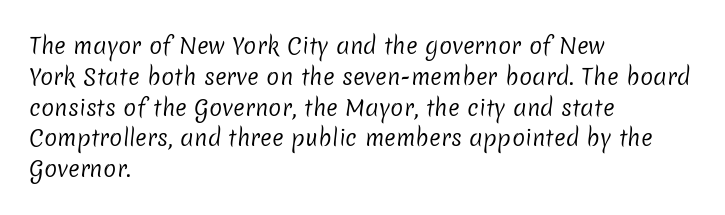
Q: Is the text bold? A: No.
Q: Is the text underlined? A: No.
Q: How is the paragraph aligned? A: Left-aligned.
Q: Is the spacing between letters normal or unusually wide? A: Normal.
Q: Is the spacing between lines tight, normal or loose? A: Normal.
